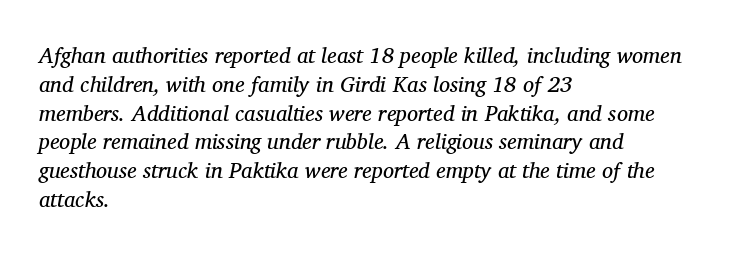
Is this a heavy cut? Hardly; it is regular or lighter. The glyphs look as if they've been sheared to an angle. Rule under the text: the space is simply empty. Left-aligned paragraph, ragged on the right. The passage shown stacks its lines at a standard gap.
